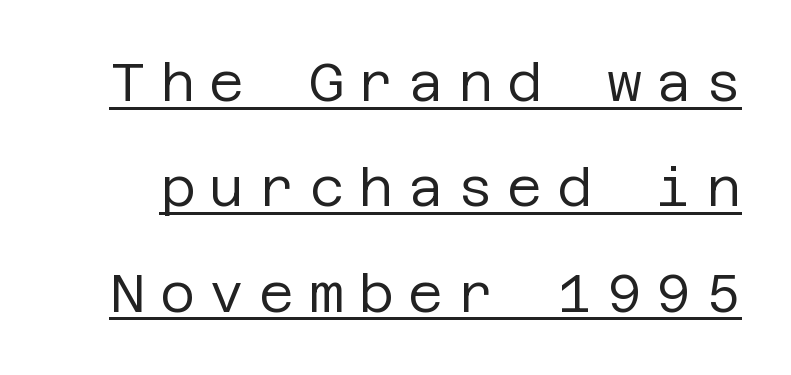
The image shows 54 px regular-weight sans-serif type, upright; set loose line spacing (1.95x), unusually wide letter spacing (+0.27 em), underlined; low stroke contrast and a large x-height.
